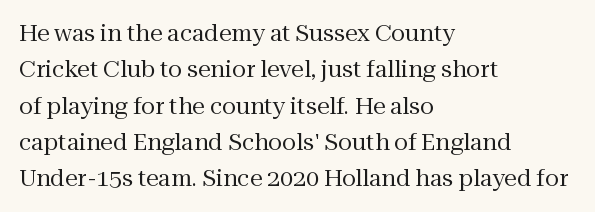
Compared with typical paragraphs, the rows here are spaced about the same. The letterforms sit at book weight or below. Ascenders rise straight up at ninety degrees. The lines are quadded left. Check the space under the baseline: it is left empty. Tracking value appears to be zero — textbook default spacing.
